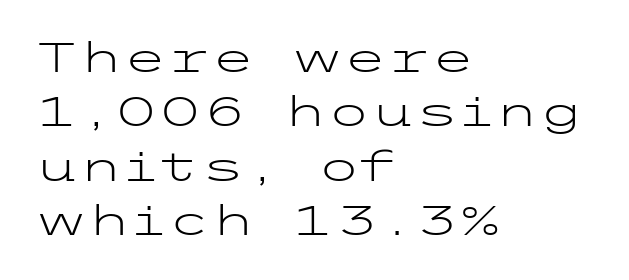
Q: Is the text bold? A: No.
Q: Is the text italic (slanted)? A: No, it is upright.
Q: Is the typeface a serif or a sans-serif typeface? A: Sans-serif.
Q: Is the text underlined? A: No.
Q: How is the paragraph aligned? A: Left-aligned.
Q: Is the spacing between letters normal or unusually wide? A: Normal.
Q: Is the spacing between lines tight, normal or loose? A: Normal.
Q: Width (condensed, normal, or wide)? A: Wide.
Q: Stroke contrast? A: Low.
Q: x-height? A: Medium.
